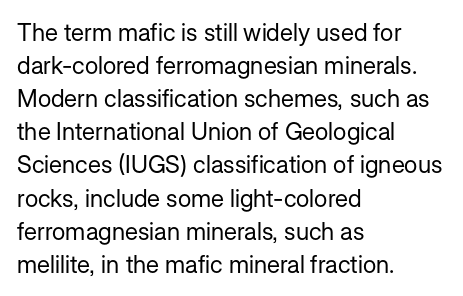
The image shows 24 px text type, upright; set left-aligned, normal line spacing (1.38x), normal letter spacing, not underlined.
